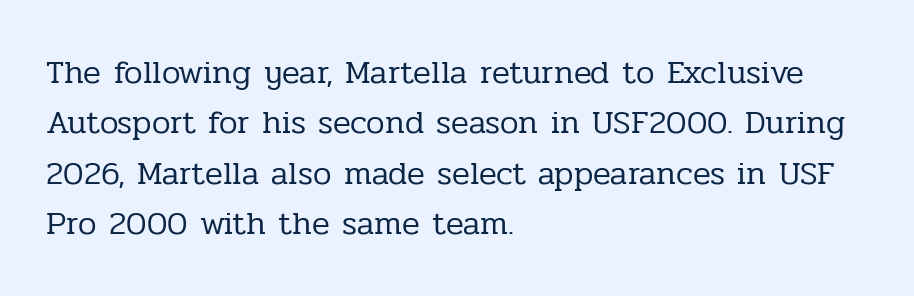
The letterforms sit shoulder to shoulder at normal distance. Serif or sans? Serif — the stroke terminals have little feet. Vertical strokes here are truly vertical. Leftover space on each line is placed entirely after the last word. The rendering uses natural spacing where letterforms have individual widths.
